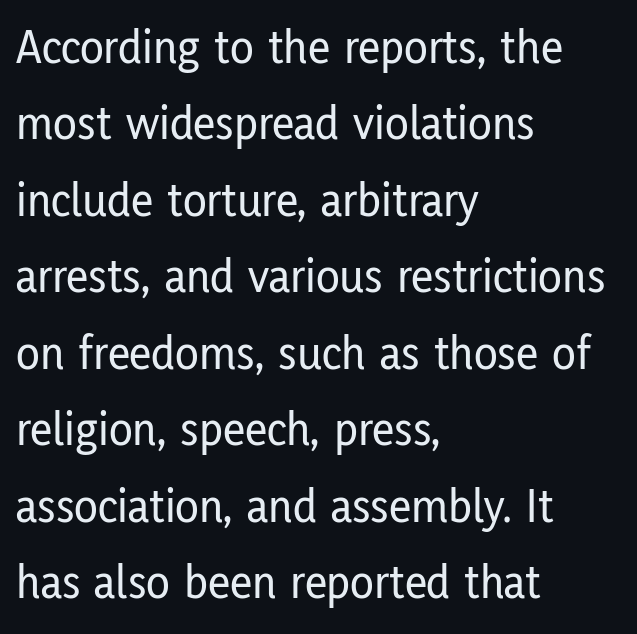
{"serif": "no", "italic": "no", "width": "condensed", "stroke_contrast": "low", "x_height": "medium", "monospaced": "no", "underline": "no", "align": "left", "line_spacing": "normal", "line_spacing_ratio": 1.56, "letter_spacing": "normal", "letter_spacing_em": 0.0, "glyph_px": 49}
